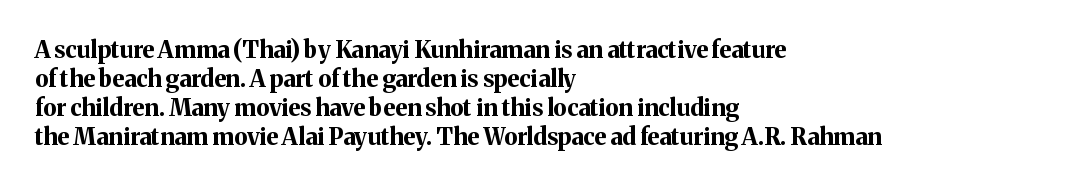
{"italic": "no", "bold": "yes", "underline": "no", "align": "left", "line_spacing": "normal", "line_spacing_ratio": 1.26, "letter_spacing": "normal", "letter_spacing_em": 0.0, "glyph_px": 23}
